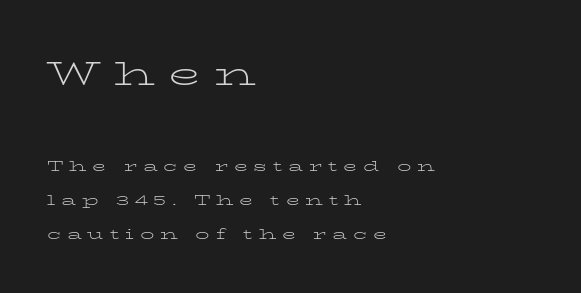
Q: Is the text bold? A: No.
Q: Is the text italic (slanted)? A: No, it is upright.
Q: Is the typeface a serif or a sans-serif typeface? A: Serif.
Q: Is the text underlined? A: No.
Q: How is the paragraph aligned? A: Left-aligned.
Q: Is the spacing between letters normal or unusually wide? A: Unusually wide.
Q: Is the spacing between lines tight, normal or loose? A: Loose.
Q: Which block of text is set in a larger size, the first (top) or the second (bottom)? A: The first (top) one.
Q: Width (condensed, normal, or wide)? A: Wide.
Q: Stroke contrast? A: Low.
Q: x-height? A: Medium.
Q: Monospaced? A: No.
